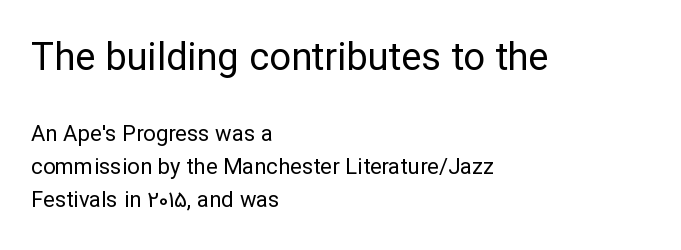
Compared with a centered layout, this one pins lines to the left instead. Think of a printed novel: that variable character pitch is what you see here. The typography opts for an upright posture over an oblique one. Does extra space separate the letters? No, they use regular spacing. Only glyphs here, with clear space below each row. Bold? No — there's no thickening of the strokes.
